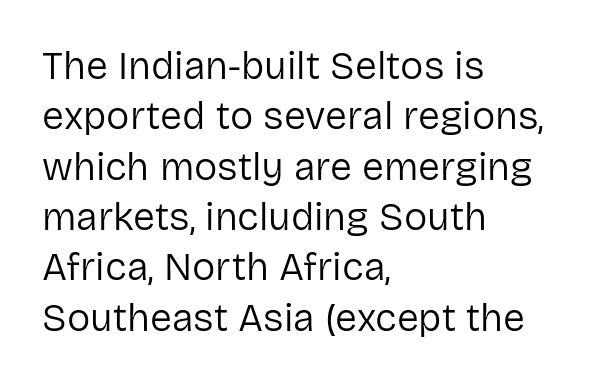
Q: Is the text bold? A: No.
Q: Is the text italic (slanted)? A: No, it is upright.
Q: Is the typeface a serif or a sans-serif typeface? A: Sans-serif.
Q: Is the text underlined? A: No.
Q: How is the paragraph aligned? A: Left-aligned.
Q: Is the spacing between letters normal or unusually wide? A: Normal.
Q: Is the spacing between lines tight, normal or loose? A: Normal.
Q: Width (condensed, normal, or wide)? A: Normal.
Q: Stroke contrast? A: Low.
Q: x-height? A: Medium.
Q: Monospaced? A: No.
